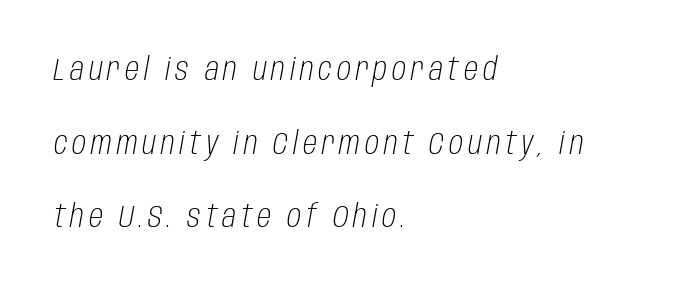
Q: Is the text bold? A: No.
Q: Is the text italic (slanted)? A: Yes, it leans right by about 10 degrees.
Q: Is the text underlined? A: No.
Q: How is the paragraph aligned? A: Left-aligned.
Q: Is the spacing between lines tight, normal or loose? A: Loose.
Q: Width (condensed, normal, or wide)? A: Condensed.
Q: Stroke contrast? A: Low.
Q: x-height? A: Large.
Q: Monospaced? A: No.
